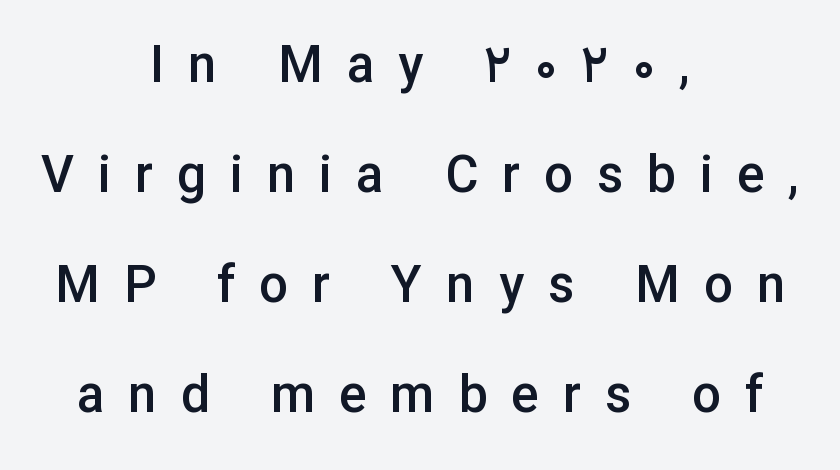
The image shows 51 px semibold sans-serif type, upright; set centered, loose line spacing (2.16x), unusually wide letter spacing (+0.47 em), not underlined; low stroke contrast and a medium x-height.
